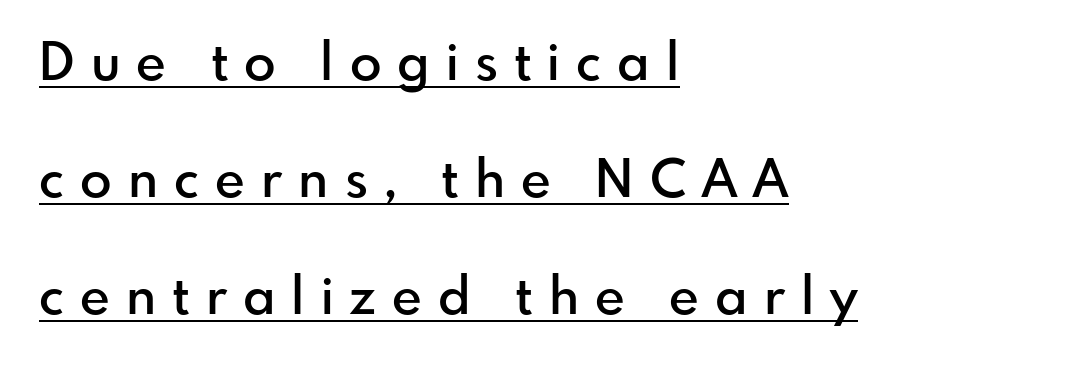
Each letter keeps its own natural width here, so spacing adapts to shape. The lettering stays uniformly vertical, giving the passage a roman look. One-word summary of the alignment: left. Between one letter and the next there's a generous, obvious gap. The type family on display is of the sans-serif kind.
